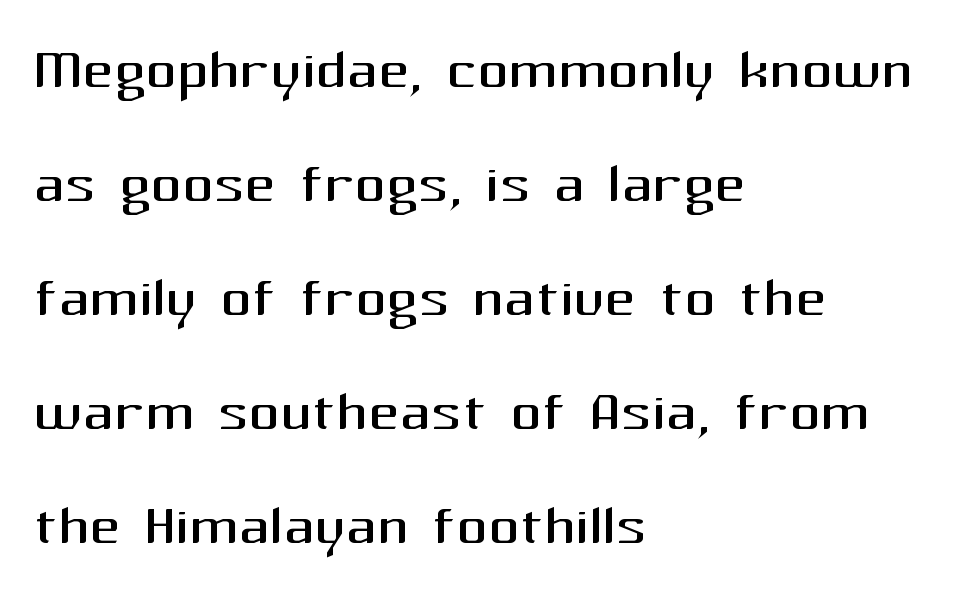
Q: Is the text bold? A: No.
Q: Is the text italic (slanted)? A: No, it is upright.
Q: Is the typeface a serif or a sans-serif typeface? A: Sans-serif.
Q: Is the text underlined? A: No.
Q: How is the paragraph aligned? A: Left-aligned.
Q: Is the spacing between letters normal or unusually wide? A: Normal.
Q: Is the spacing between lines tight, normal or loose? A: Normal.
Q: Width (condensed, normal, or wide)? A: Normal.
Q: Stroke contrast? A: Medium.
Q: x-height? A: Medium.
Q: Monospaced? A: No.
